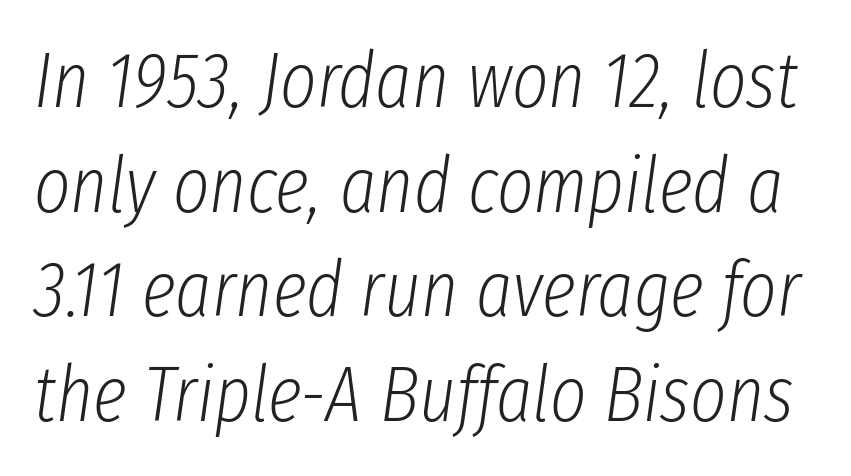
The image shows 78 px light, condensed type, italic (leaning right); set normal line spacing (1.34x), normal letter spacing, not underlined; low stroke contrast and a medium x-height.
